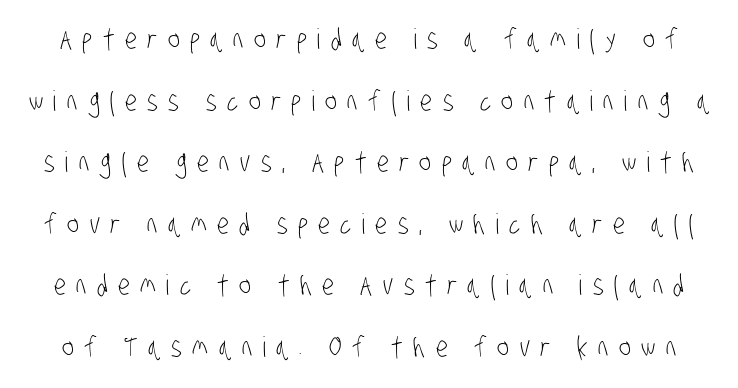
{"serif": "no", "bold": "no", "weight": "light", "width": "condensed", "stroke_contrast": "low", "x_height": "large", "monospaced": "no", "underline": "no", "line_spacing": "loose", "line_spacing_ratio": 2.2, "letter_spacing": "wide", "letter_spacing_em": 0.37, "glyph_px": 28}
